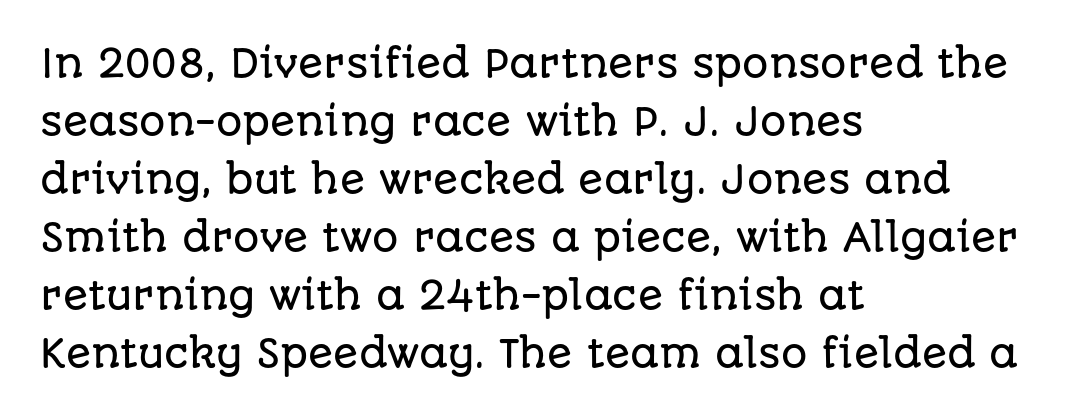
Leading: standard. This sample uses an upright cut, with every glyph sitting square on the baseline. The baseline area is clear. Letter spacing: default. The letters carry no serifs — their stems end cleanly without finishing strokes. Casual observation: everything's shoved over to the left.
